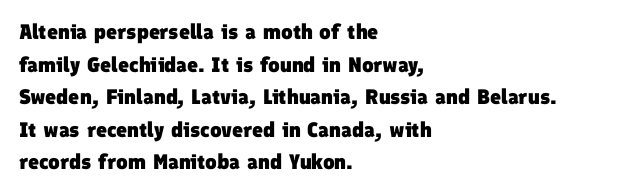
{"bold": "yes", "underline": "no", "align": "left", "line_spacing": "normal", "line_spacing_ratio": 1.55, "letter_spacing": "normal", "letter_spacing_em": 0.0, "glyph_px": 21}
